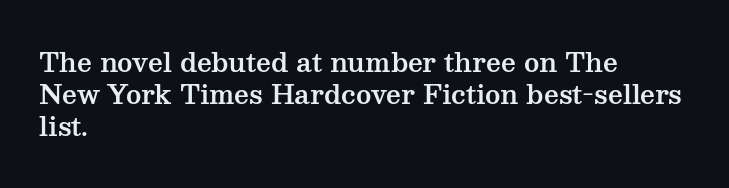
Q: Is the text italic (slanted)? A: No, it is upright.
Q: Is the text underlined? A: No.
Q: How is the paragraph aligned? A: Left-aligned.
Q: Is the spacing between letters normal or unusually wide? A: Normal.
